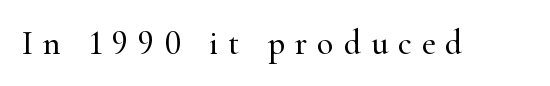
Q: Is the text italic (slanted)? A: No, it is upright.
Q: Is the typeface a serif or a sans-serif typeface? A: Serif.
Q: Is the text underlined? A: No.
Q: Is the spacing between letters normal or unusually wide? A: Unusually wide.
Q: Width (condensed, normal, or wide)? A: Normal.
Q: Stroke contrast? A: High.
Q: x-height? A: Small.
Q: Monospaced? A: No.
